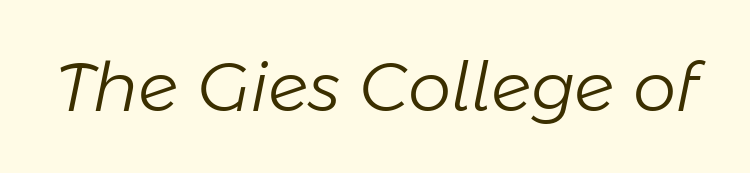
{"italic": "yes", "lean": "right", "slant_degrees": 11, "bold": "no", "weight": "light", "width": "normal", "stroke_contrast": "low", "x_height": "medium", "monospaced": "no", "underline": "no", "letter_spacing": "normal", "letter_spacing_em": 0.0, "glyph_px": 69}
